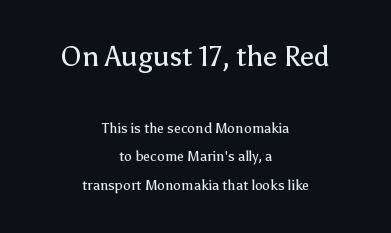
The image shows 28 px regular-weight sans-serif type, upright; set centered, loose line spacing (2.04x), normal letter spacing, not underlined; the first (top) block is 2.0x larger; low stroke contrast and a medium x-height.
